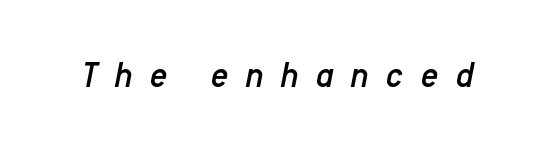
{"italic": "yes", "lean": "right", "slant_degrees": 11, "bold": "no", "weight": "regular", "width": "condensed", "stroke_contrast": "low", "x_height": "medium", "monospaced": "no", "underline": "no", "letter_spacing": "wide", "letter_spacing_em": 0.45, "glyph_px": 38}
